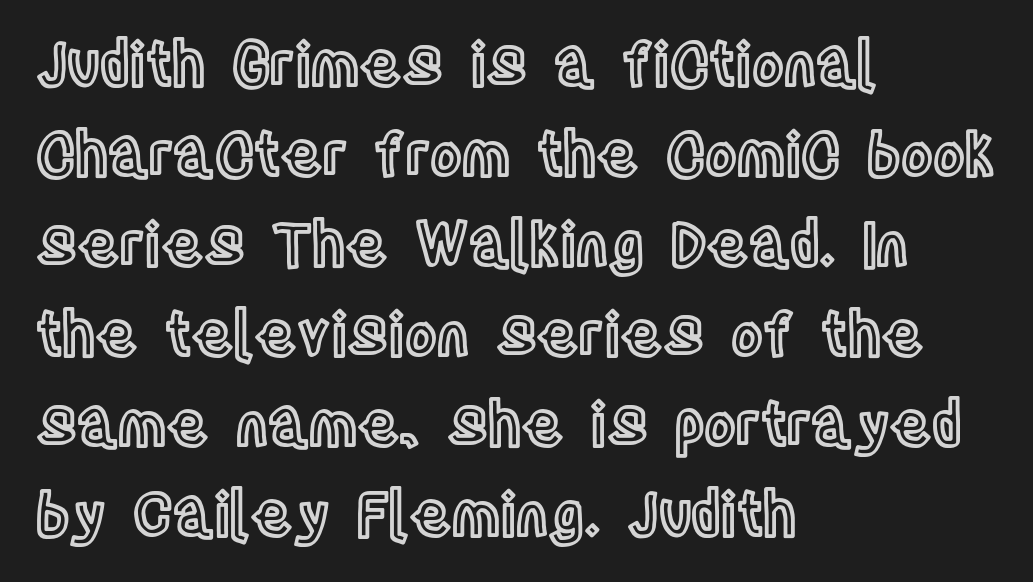
Underlining? Definitely not there. Varying glyph widths throughout — classic text-font behaviour. The specimen reads as upright at a glance. Tracking value appears to be zero — textbook default spacing. Each new line begins a customary step beneath the previous one. The setting favours the left margin, as ordinary paragraphs usually do.
